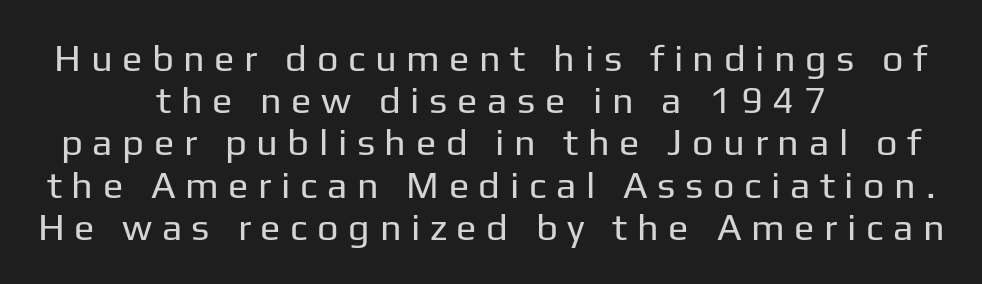
{"serif": "no", "italic": "no", "bold": "no", "weight": "regular", "width": "normal", "stroke_contrast": "low", "x_height": "medium", "monospaced": "no", "underline": "no", "align": "center", "line_spacing": "tight", "line_spacing_ratio": 1.11, "letter_spacing": "wide", "letter_spacing_em": 0.25, "glyph_px": 38}
